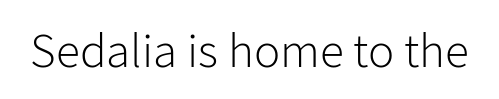
The image shows 49 px light sans-serif type, upright; set normal letter spacing, not underlined; low stroke contrast and a medium x-height.
